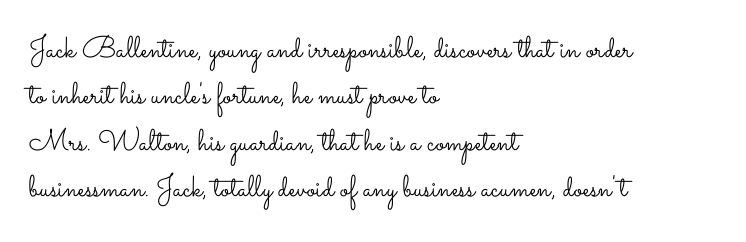
The image shows 30 px light, wide type; set left-aligned, normal line spacing (1.55x), normal letter spacing, not underlined; low stroke contrast and a small x-height.
